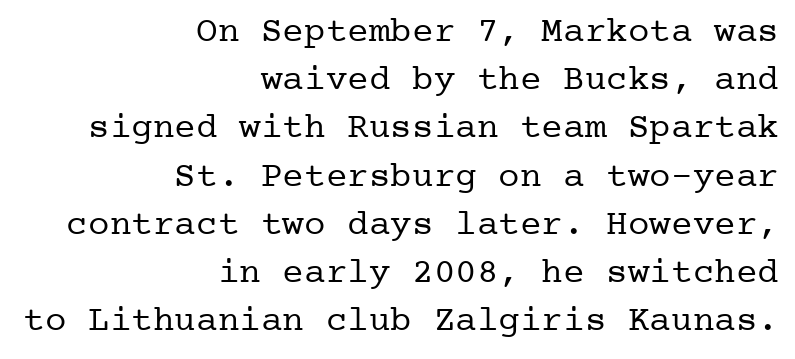
The image shows 36 px regular-weight serif type, upright; set right-aligned, normal line spacing (1.34x), normal letter spacing, not underlined; low stroke contrast and a medium x-height.
